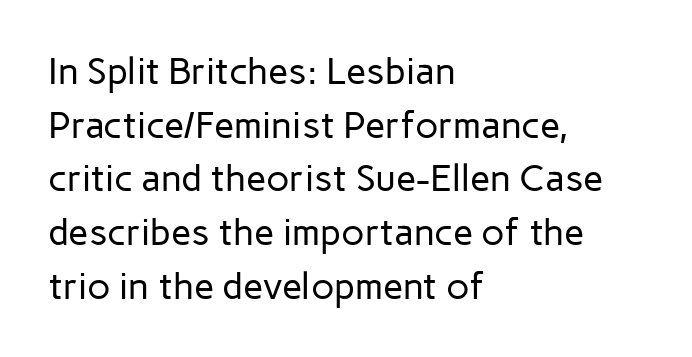
{"serif": "no", "italic": "no", "bold": "no", "weight": "regular", "width": "normal", "stroke_contrast": "low", "x_height": "medium", "monospaced": "no", "underline": "no", "align": "left", "line_spacing": "normal", "line_spacing_ratio": 1.45, "letter_spacing": "normal", "letter_spacing_em": 0.0, "glyph_px": 37}
